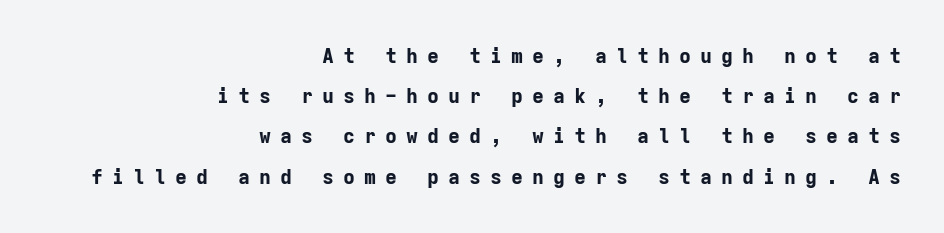
{"italic": "no", "bold": "yes", "underline": "no", "align": "right", "line_spacing": "loose", "line_spacing_ratio": 2.01, "letter_spacing": "wide", "letter_spacing_em": 0.45, "glyph_px": 20}
